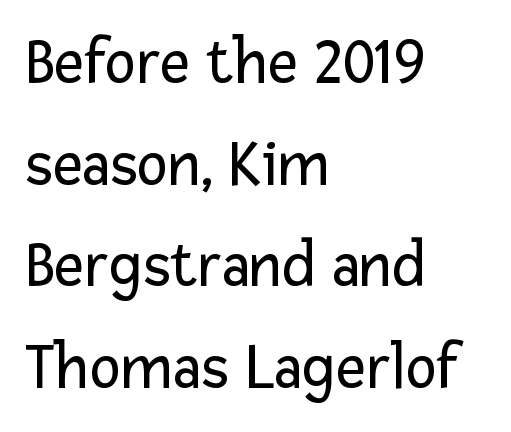
Q: Is the text bold? A: No.
Q: Is the text italic (slanted)? A: No, it is upright.
Q: Is the typeface a serif or a sans-serif typeface? A: Sans-serif.
Q: Is the text underlined? A: No.
Q: How is the paragraph aligned? A: Left-aligned.
Q: Is the spacing between letters normal or unusually wide? A: Normal.
Q: Is the spacing between lines tight, normal or loose? A: Normal.
Q: Width (condensed, normal, or wide)? A: Normal.
Q: Stroke contrast? A: Low.
Q: x-height? A: Medium.
Q: Monospaced? A: No.
